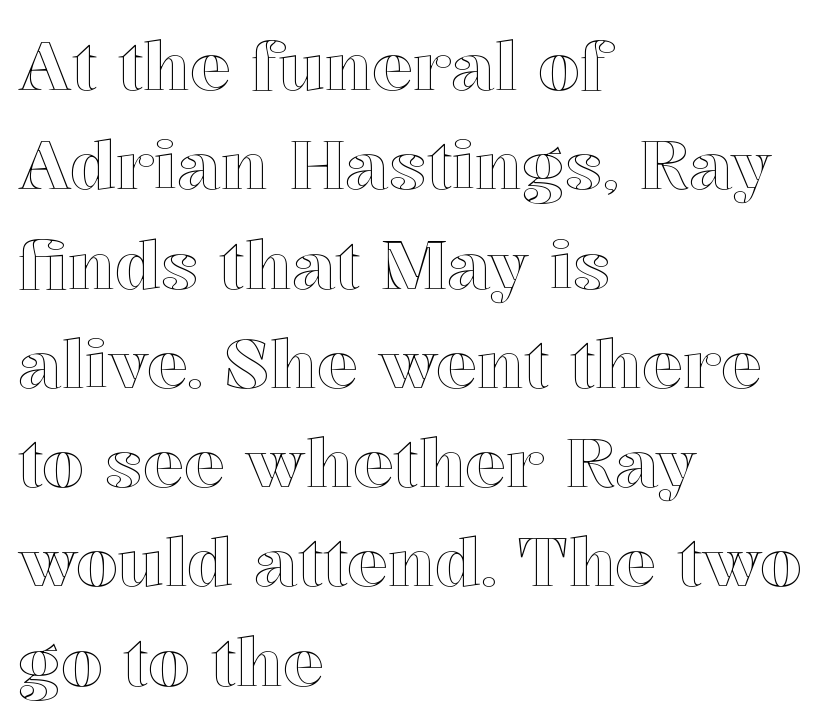
The image shows 68 px text type, upright; set left-aligned, normal line spacing (1.46x), normal letter spacing, not underlined; a medium x-height.
